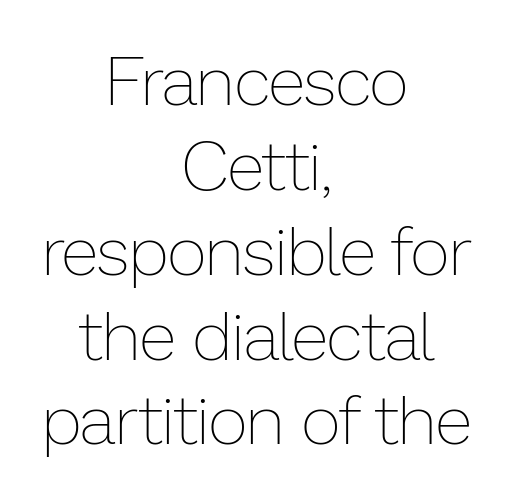
The image shows 69 px thin type, upright; set centered, line spacing 1.23x, normal letter spacing, not underlined; low stroke contrast and a medium x-height.
